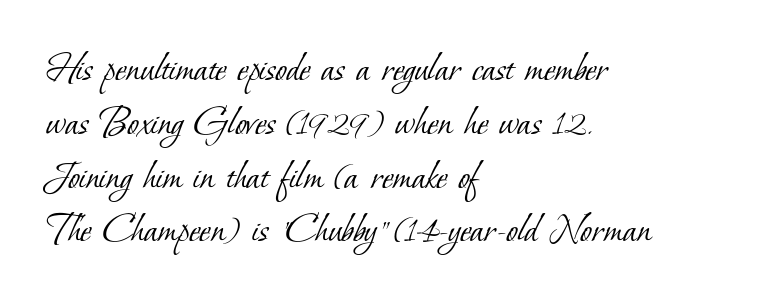
Old-style or modern, the face here clearly has serifs. Stems here are at most as thick as an everyday book face. The rendering uses a moderate line-height, typical for paragraphs. Horizontal alignment here is leftward, the default for most running prose. The passage shown is typed in a proportional face where columns would drift.
